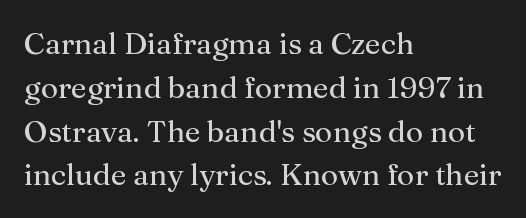
The zone under the glyphs is completely vacant. Ink coverage per letter is moderate at most. Students, observe: this is what conventionally led text looks like. Vertical strokes here are truly vertical.
